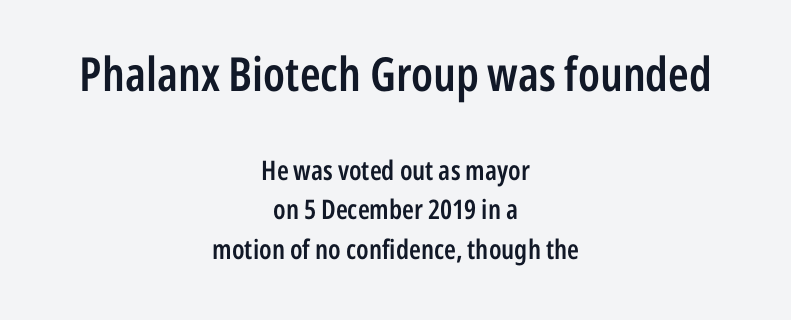
The image shows 47 px semibold, condensed sans-serif type, upright; set centered, normal line spacing (1.47x), normal letter spacing, not underlined; the first (top) block is 1.74x larger; low stroke contrast and a medium x-height.
